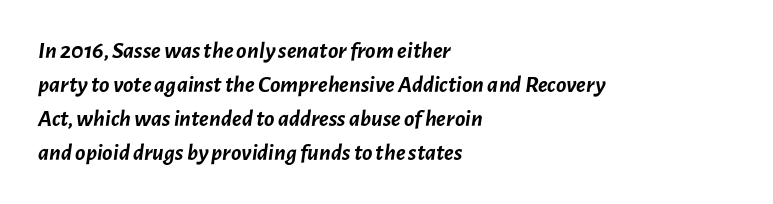
Each line starts at the same left margin while the right side varies. Each word holds together tightly as a unit, with standard inter-letter gaps. Set as a true bold cut, around the 700 mark. The baseline area is clear. The face used here has a pronounced slope to its letters.
